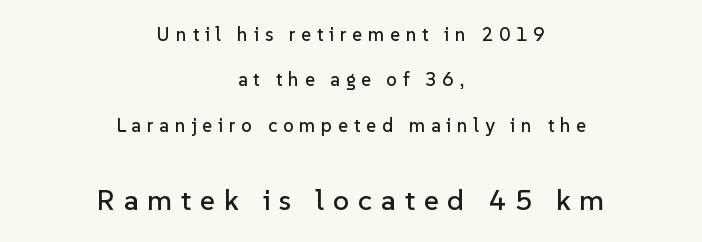
{"serif": "no", "italic": "no", "width": "normal", "stroke_contrast": "low", "x_height": "medium", "monospaced": "no", "underline": "no", "align": "center", "line_spacing": "loose", "line_spacing_ratio": 2.39, "letter_spacing": "wide", "letter_spacing_em": 0.3, "larger_block": "second", "size_ratio": 1.53, "glyph_px": 29}
